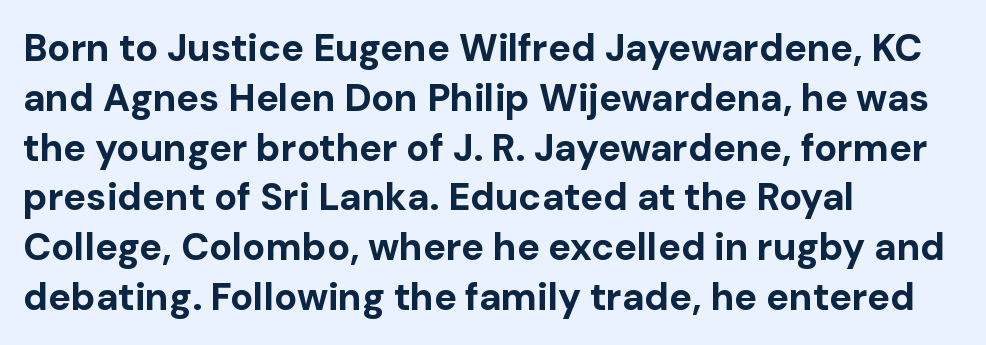
The image shows 38 px bold sans-serif type, upright; set left-aligned, normal line spacing (1.31x), normal letter spacing, not underlined; low stroke contrast and a medium x-height.
